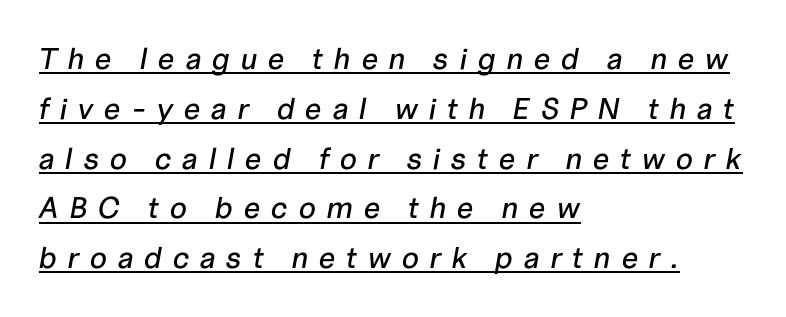
The passage shown is typed in a proportional face where columns would drift. The text block is weighted toward the left margin, trailing off unevenly rightward. The face used here has a pronounced slope to its letters. Spacing between characters has been opened up far beyond the box default.
